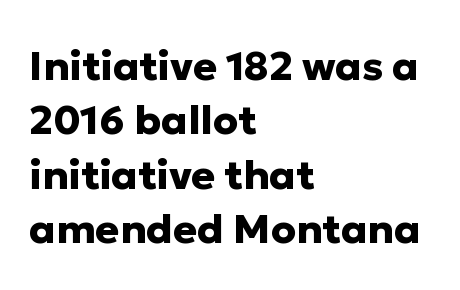
Q: Is the text bold? A: Yes.
Q: Is the text italic (slanted)? A: No, it is upright.
Q: Is the typeface a serif or a sans-serif typeface? A: Sans-serif.
Q: Is the text underlined? A: No.
Q: How is the paragraph aligned? A: Left-aligned.
Q: Is the spacing between letters normal or unusually wide? A: Normal.
Q: Is the spacing between lines tight, normal or loose? A: Normal.
Q: Width (condensed, normal, or wide)? A: Normal.
Q: Stroke contrast? A: Low.
Q: x-height? A: Medium.
Q: Monospaced? A: No.
